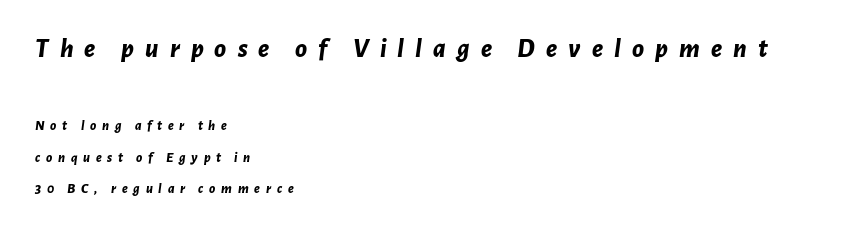
Baseline-to-baseline distance is far greater than the letter height. The font is running at its bold setting. It's the slanting kind of type. Words float on clear page, feet unadorned. You could only call the tracking loose — the letters float apart.
